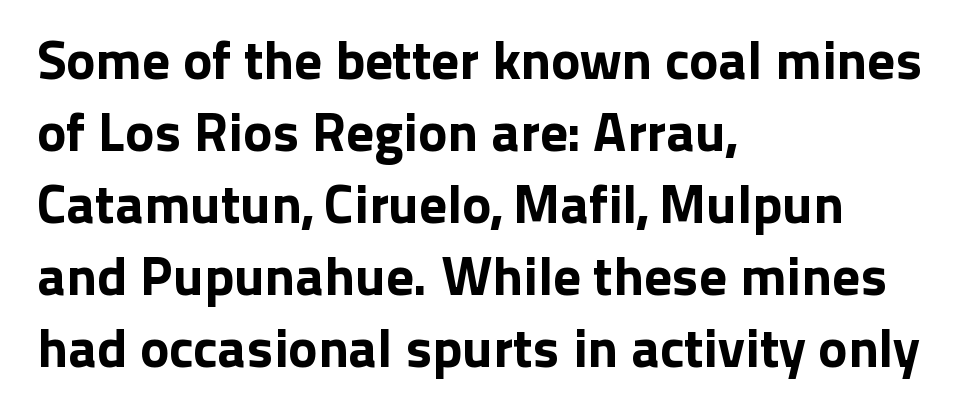
The image shows 55 px sans-serif type, upright; set left-aligned, normal line spacing (1.31x), normal letter spacing, not underlined; low stroke contrast and a medium x-height.
